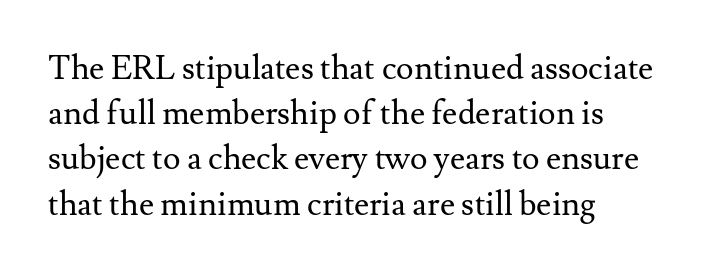
{"serif": "yes", "italic": "no", "bold": "no", "weight": "regular", "width": "normal", "stroke_contrast": "medium", "x_height": "small", "monospaced": "no", "underline": "no", "align": "left", "line_spacing": "normal", "line_spacing_ratio": 1.37, "letter_spacing": "normal", "letter_spacing_em": 0.0, "glyph_px": 33}
